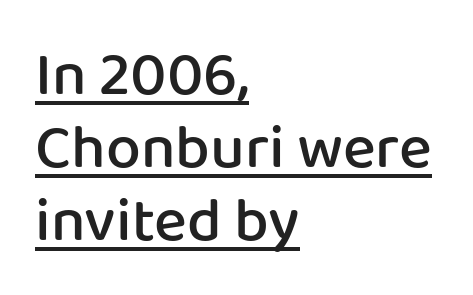
The image shows 62 px semibold sans-serif type, upright; set left-aligned, line spacing 1.18x, normal letter spacing, underlined; low stroke contrast and a medium x-height.
